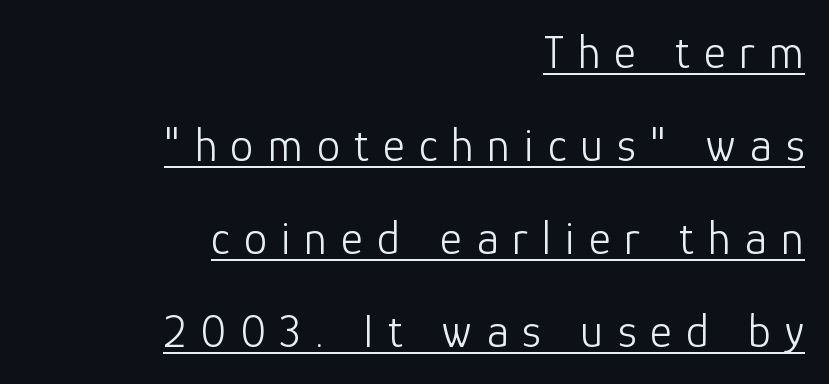
Q: Is the text bold? A: No.
Q: Is the text italic (slanted)? A: No, it is upright.
Q: Is the typeface a serif or a sans-serif typeface? A: Sans-serif.
Q: Is the text underlined? A: Yes.
Q: How is the paragraph aligned? A: Right-aligned.
Q: Is the spacing between letters normal or unusually wide? A: Unusually wide.
Q: Is the spacing between lines tight, normal or loose? A: Loose.
Q: Width (condensed, normal, or wide)? A: Normal.
Q: Stroke contrast? A: Low.
Q: x-height? A: Medium.
Q: Monospaced? A: No.
